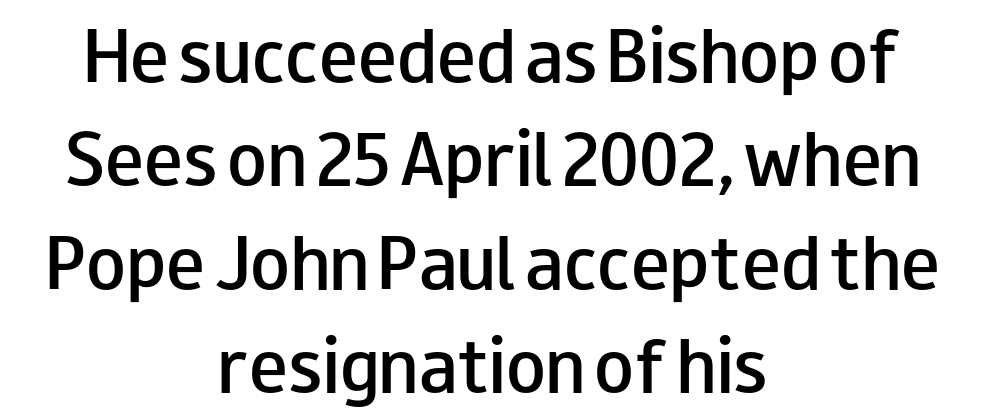
{"serif": "no", "italic": "no", "bold": "semi", "weight": "semibold", "width": "wide", "stroke_contrast": "low", "x_height": "small", "monospaced": "no", "underline": "no", "align": "center", "line_spacing": "normal", "line_spacing_ratio": 1.59, "letter_spacing": "normal", "letter_spacing_em": 0.0, "glyph_px": 65}
